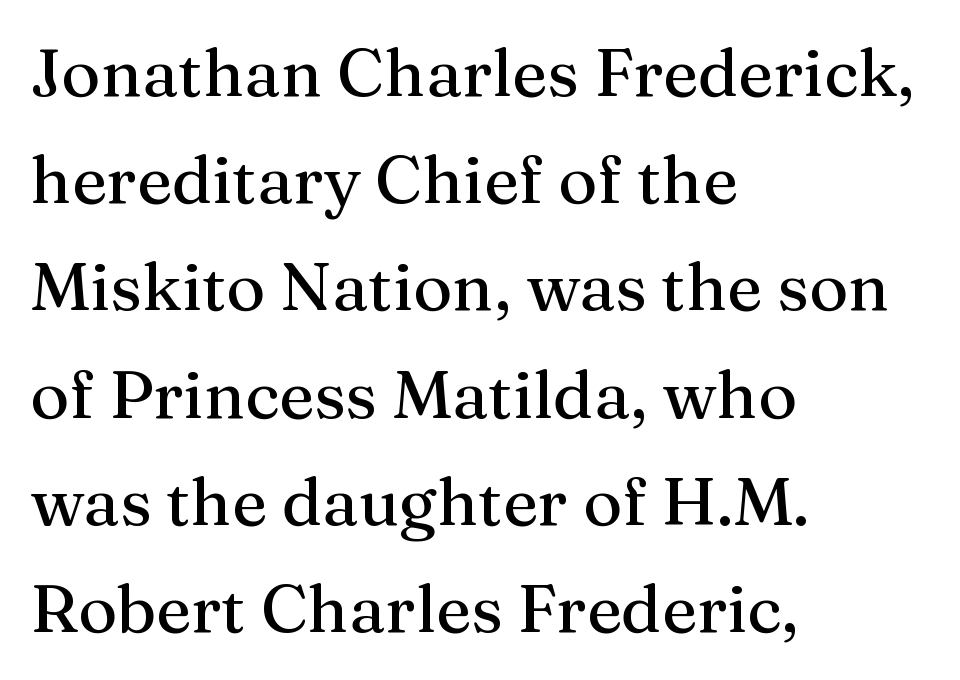
{"serif": "yes", "italic": "no", "width": "normal", "stroke_contrast": "medium", "x_height": "medium", "monospaced": "no", "underline": "no", "align": "left", "line_spacing": "normal", "line_spacing_ratio": 1.6, "letter_spacing": "normal", "letter_spacing_em": 0.0, "glyph_px": 67}
